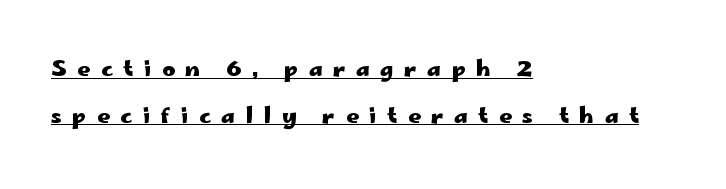
Q: Is the text bold? A: Yes.
Q: Is the text italic (slanted)? A: No, it is upright.
Q: Is the text underlined? A: Yes.
Q: How is the paragraph aligned? A: Left-aligned.
Q: Is the spacing between letters normal or unusually wide? A: Unusually wide.
Q: Is the spacing between lines tight, normal or loose? A: Loose.
